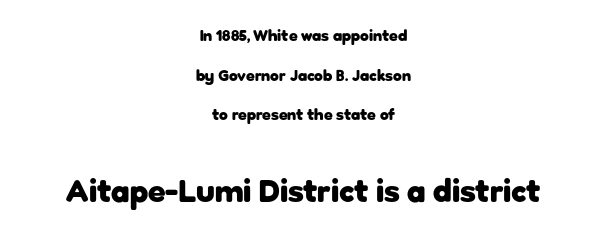
The image shows 32 px heavy sans-serif type, upright; set centered, loose line spacing (2.48x), normal letter spacing, not underlined; the second (bottom) block is 2.0x larger; low stroke contrast and a medium x-height.
